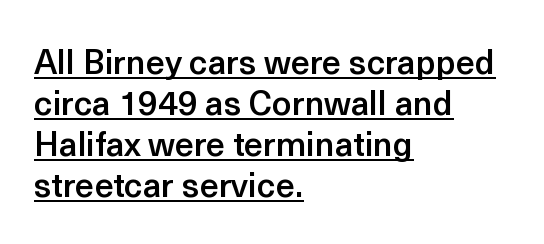
{"serif": "no", "italic": "no", "bold": "semi", "weight": "semibold", "width": "normal", "x_height": "medium", "monospaced": "no", "underline": "yes", "align": "left", "line_spacing_ratio": 1.21, "letter_spacing": "normal", "letter_spacing_em": 0.0, "glyph_px": 34}
